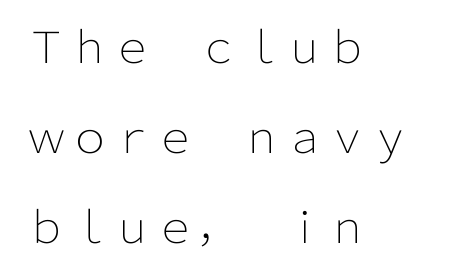
Quick note: not italic, upright. Check where the strokes stop: nothing finishes them off — pure sans. The space beneath each line is pristine and unruled. These lines keep a tight, regular rhythm from letter to letter. The rendering uses a large line-height, opening up the rows. The strokes are not fattened; the text isn't bold.
